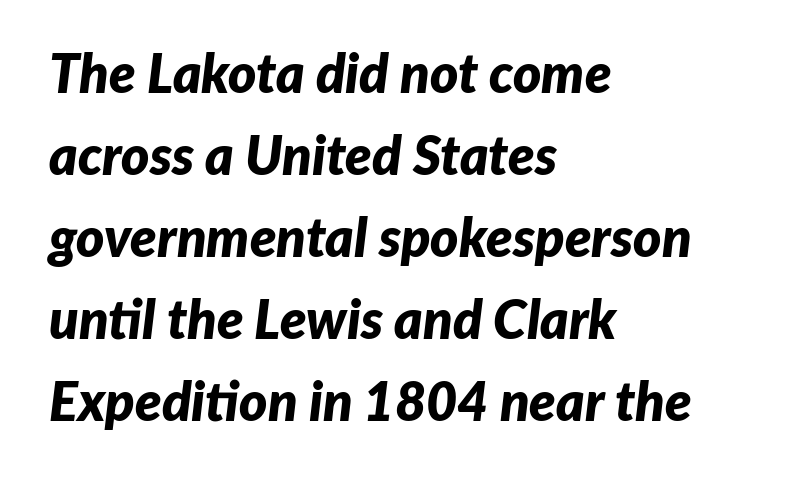
{"italic": "yes", "lean": "right", "slant_degrees": 7, "bold": "yes", "weight": "bold", "width": "normal", "stroke_contrast": "low", "x_height": "medium", "monospaced": "no", "underline": "no", "align": "left", "line_spacing": "normal", "line_spacing_ratio": 1.52, "letter_spacing": "normal", "letter_spacing_em": 0.0, "glyph_px": 54}
